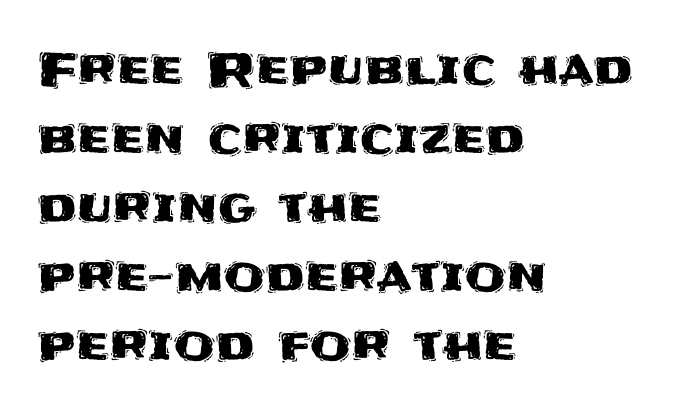
Q: Is the text italic (slanted)? A: No, it is upright.
Q: Is the typeface a serif or a sans-serif typeface? A: Sans-serif.
Q: Is the text underlined? A: No.
Q: How is the paragraph aligned? A: Left-aligned.
Q: Is the spacing between letters normal or unusually wide? A: Normal.
Q: Is the spacing between lines tight, normal or loose? A: Normal.
Q: Width (condensed, normal, or wide)? A: Normal.
Q: Stroke contrast? A: Medium.
Q: x-height? A: Large.
Q: Monospaced? A: No.
